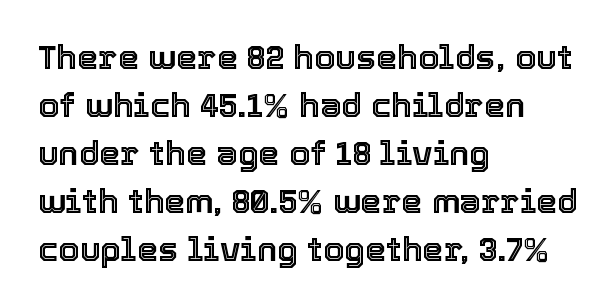
{"italic": "no", "width": "normal", "x_height": "medium", "monospaced": "no", "underline": "no", "align": "left", "line_spacing": "normal", "line_spacing_ratio": 1.41, "letter_spacing": "normal", "letter_spacing_em": 0.0, "glyph_px": 34}
